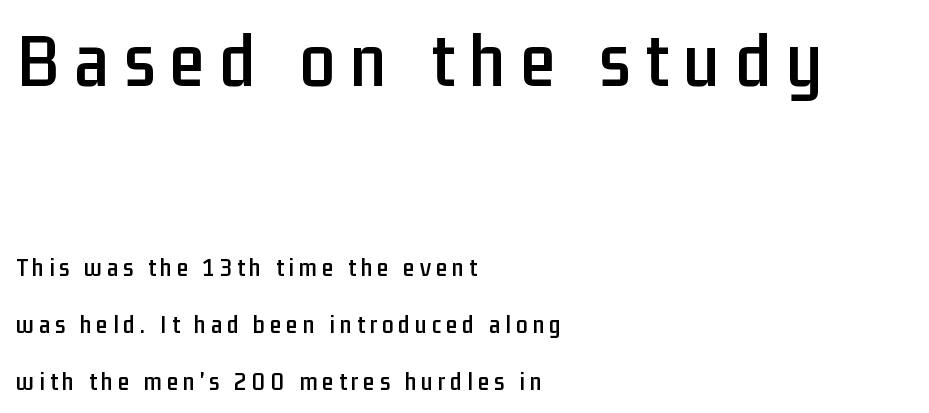
Larger block? The one above; the one below is distinctly smaller. Words float on clear page, feet unadorned. Every stem runs plumb, perpendicular to the baseline. Every row of glyphs begins at an identical x-position on the left.
